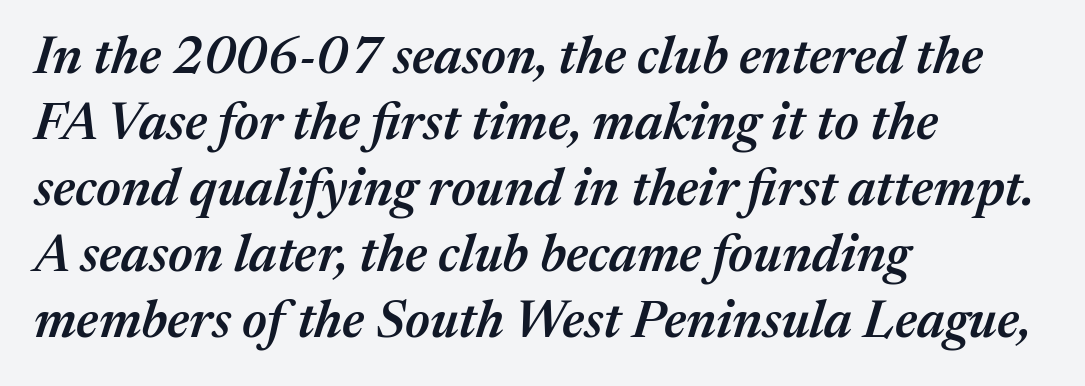
Type without underlining. The leading is moderate, giving the passage an even texture. A fair bit of extra ink — the face is semibold, not bold. Short and long lines alike share a common starting point at left.
